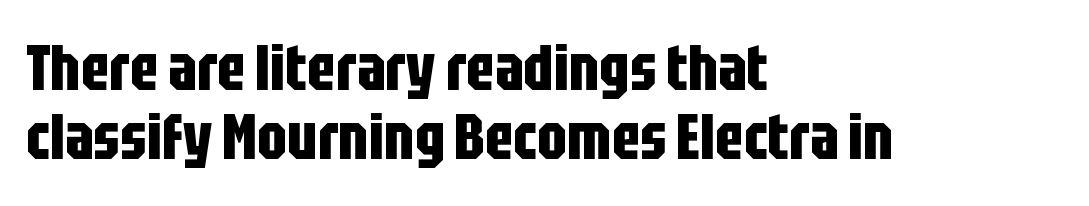
Q: Is the text bold? A: Yes.
Q: Is the text italic (slanted)? A: No, it is upright.
Q: Is the typeface a serif or a sans-serif typeface? A: Sans-serif.
Q: Is the text underlined? A: No.
Q: How is the paragraph aligned? A: Left-aligned.
Q: Is the spacing between letters normal or unusually wide? A: Normal.
Q: Is the spacing between lines tight, normal or loose? A: Tight.
Q: Width (condensed, normal, or wide)? A: Condensed.
Q: Stroke contrast? A: Low.
Q: x-height? A: Large.
Q: Monospaced? A: No.
